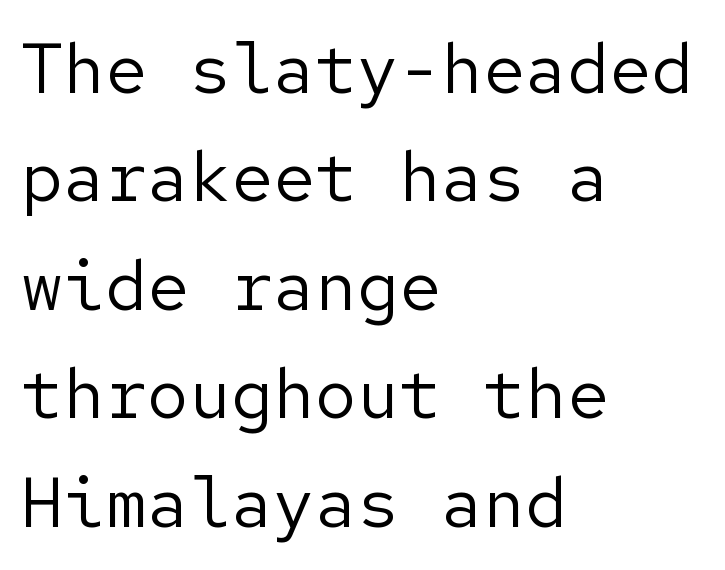
All the whitespace from short lines collects on the right. Clear beneath every line of the passage. Ink coverage per letter is moderate at most. Summary of vertical rhythm: regular, with standard interline spacing. The tracking reads as untouched default to a designer's eye. The text was rendered using a sans face with plain stroke endings.
